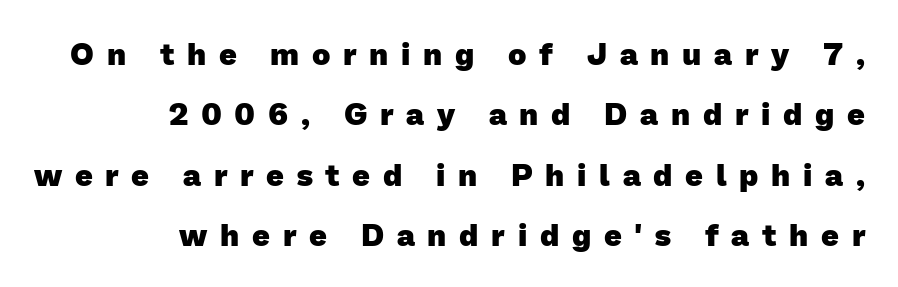
The image shows 31 px heavy sans-serif type; set right-aligned, loose line spacing (1.95x), unusually wide letter spacing (+0.41 em), not underlined; low stroke contrast and a medium x-height.
